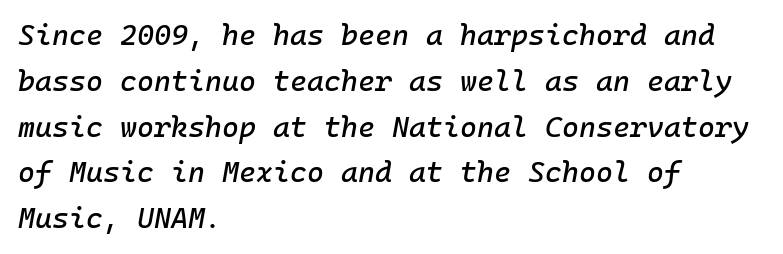
The image shows 29 px text type, italic (leaning right); set left-aligned, normal line spacing (1.58x), normal letter spacing, not underlined; low stroke contrast and a medium x-height.
